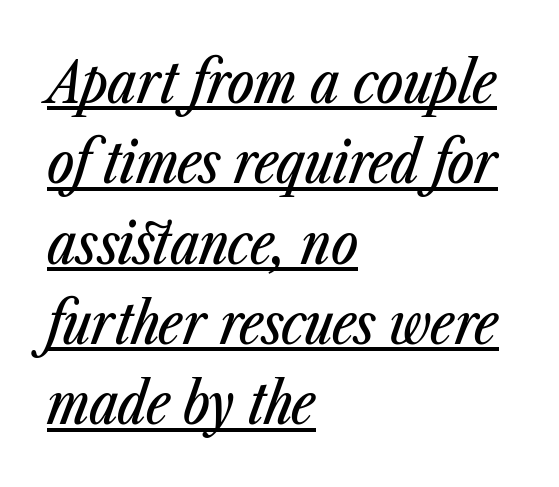
{"italic": "yes", "lean": "right", "slant_degrees": 23, "width": "condensed", "stroke_contrast": "low", "x_height": "medium", "monospaced": "no", "underline": "yes", "align": "left", "line_spacing": "normal", "line_spacing_ratio": 1.41, "letter_spacing": "normal", "letter_spacing_em": 0.0, "glyph_px": 57}
